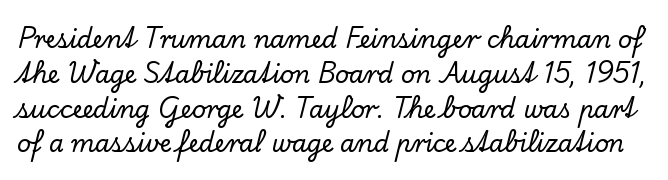
{"underline": "no", "line_spacing": "normal", "line_spacing_ratio": 1.45, "letter_spacing": "normal", "letter_spacing_em": 0.0, "glyph_px": 24}
